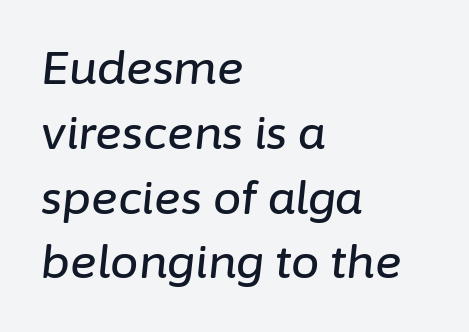
{"italic": "yes", "lean": "right", "slant_degrees": 6, "width": "normal", "stroke_contrast": "low", "x_height": "medium", "monospaced": "no", "underline": "no", "align": "left", "line_spacing": "normal", "line_spacing_ratio": 1.44, "letter_spacing": "normal", "letter_spacing_em": 0.0, "glyph_px": 45}
